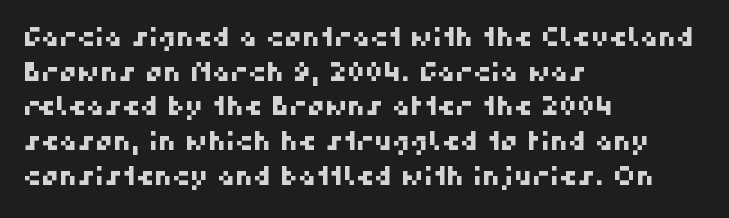
{"underline": "no", "align": "left", "line_spacing": "normal", "line_spacing_ratio": 1.39, "letter_spacing": "normal", "letter_spacing_em": 0.0, "glyph_px": 25}
